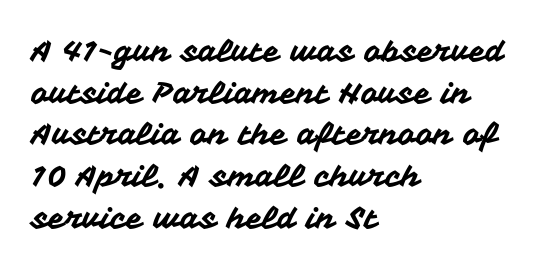
The image shows 30 px sans-serif type; set left-aligned, normal line spacing (1.39x), normal letter spacing, not underlined; medium stroke contrast and a medium x-height.
